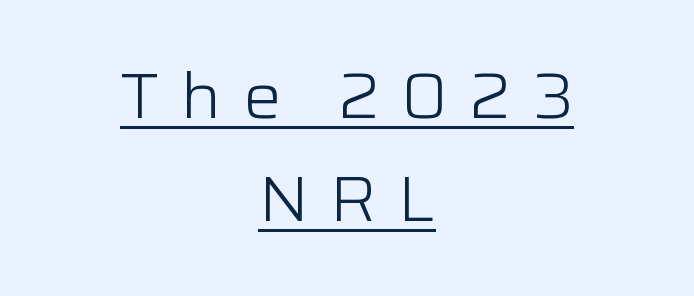
The line-height multiplier appears to be the usual default. Unlike a traditional serif, this face leaves its strokes unadorned. Students, note that the glyphs here are deliberately spaced far apart. Typeset on center — no edge is straight.
